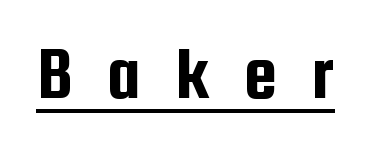
Q: Is the text italic (slanted)? A: No, it is upright.
Q: Is the typeface a serif or a sans-serif typeface? A: Sans-serif.
Q: Is the text underlined? A: Yes.
Q: Is the spacing between letters normal or unusually wide? A: Unusually wide.
Q: Width (condensed, normal, or wide)? A: Condensed.
Q: Stroke contrast? A: Low.
Q: x-height? A: Medium.
Q: Monospaced? A: No.
